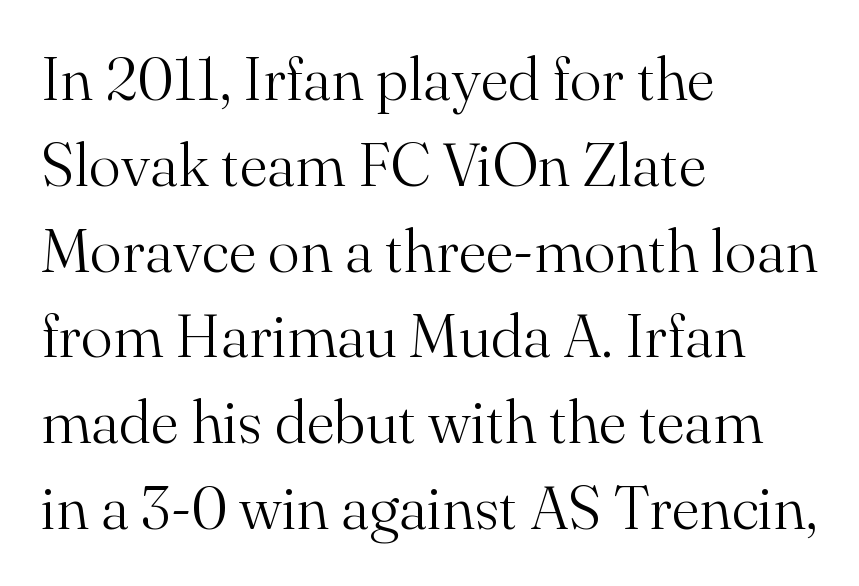
Students, observe: this is what conventionally led text looks like. Font category for this specimen: serif. These glyphs show unthickened strokes, regular width or finer. Line starts are locked; line ends wander. The passage shown has conventional tracking throughout.
